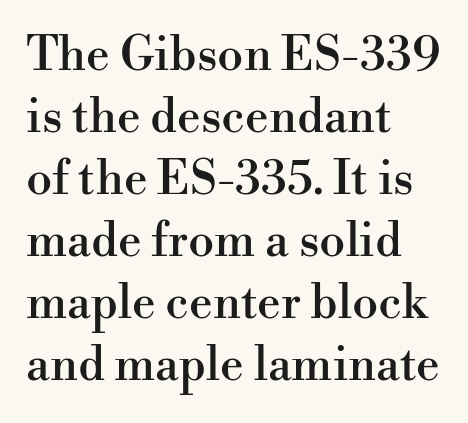
{"serif": "yes", "italic": "no", "width": "normal", "stroke_contrast": "high", "x_height": "small", "monospaced": "no", "underline": "no", "align": "left", "line_spacing": "normal", "line_spacing_ratio": 1.32, "letter_spacing": "normal", "letter_spacing_em": 0.0, "glyph_px": 47}
